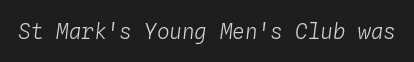
Q: Is the text bold? A: No.
Q: Is the text italic (slanted)? A: Yes, it leans right by about 4 degrees.
Q: Is the text underlined? A: No.
Q: Is the spacing between letters normal or unusually wide? A: Normal.
